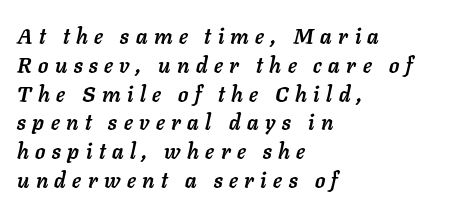
Quick note: italic. These lines are set flush left with a ragged right edge. In terms of letterspacing, this is a distinctly airy, spread setting. Descenders are the only things crossing below the line.
